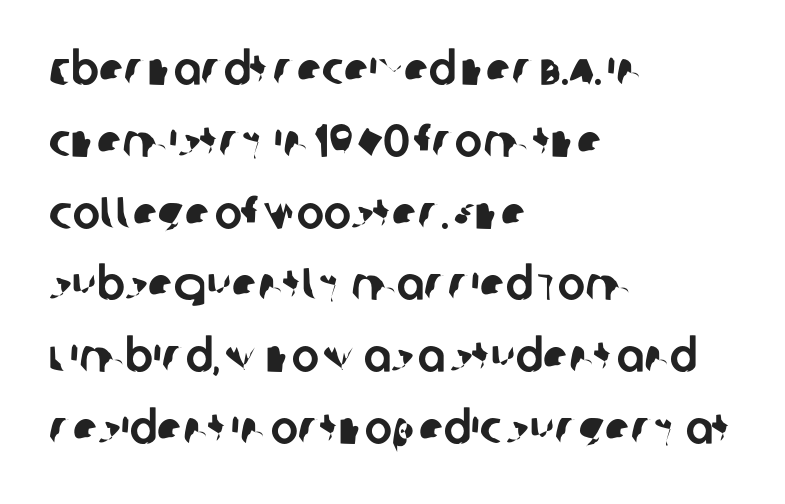
{"serif": "no", "width": "normal", "stroke_contrast": "low", "x_height": "large", "monospaced": "no", "underline": "no", "align": "left", "line_spacing": "normal", "line_spacing_ratio": 1.56, "letter_spacing": "normal", "letter_spacing_em": 0.0, "glyph_px": 46}
